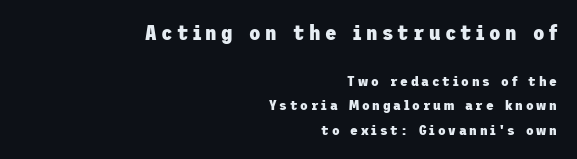
{"italic": "no", "bold": "yes", "underline": "no", "align": "right", "line_spacing_ratio": 1.73, "letter_spacing": "wide", "letter_spacing_em": 0.2, "larger_block": "first", "size_ratio": 1.5, "glyph_px": 21}
